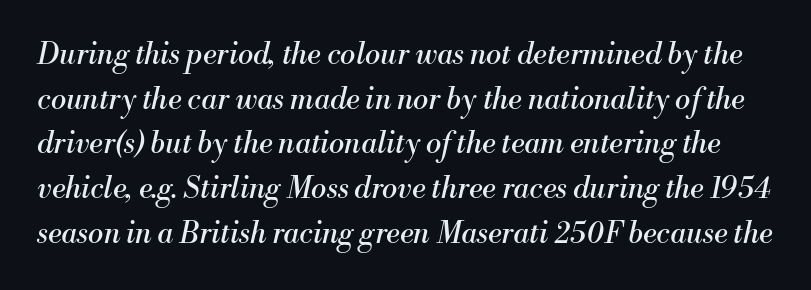
Q: Is the text bold? A: No.
Q: Is the text italic (slanted)? A: Yes, it leans right by about 13 degrees.
Q: Is the typeface a serif or a sans-serif typeface? A: Serif.
Q: Is the text underlined? A: No.
Q: Is the spacing between letters normal or unusually wide? A: Normal.
Q: Is the spacing between lines tight, normal or loose? A: Normal.
Q: Width (condensed, normal, or wide)? A: Normal.
Q: Stroke contrast? A: Medium.
Q: x-height? A: Small.
Q: Monospaced? A: No.
